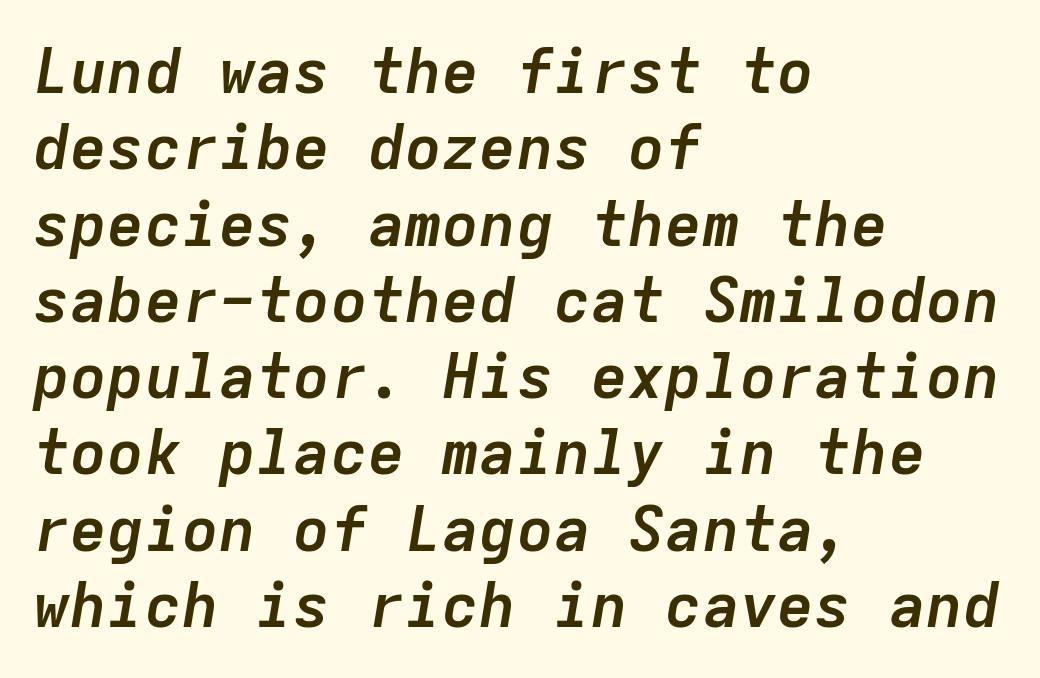
{"italic": "yes", "lean": "right", "slant_degrees": 9, "bold": "yes", "weight": "semibold", "width": "normal", "stroke_contrast": "low", "x_height": "medium", "monospaced": "yes", "underline": "no", "align": "left", "line_spacing_ratio": 1.23, "letter_spacing": "normal", "letter_spacing_em": 0.0, "glyph_px": 62}
